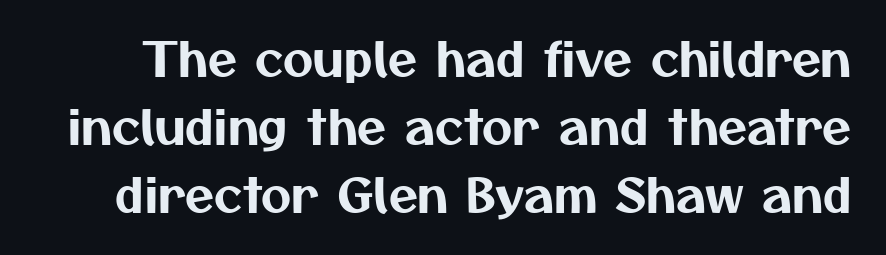
Here the glyphs are tracked normally, forming tight word shapes. You could not count columns in this text — the font is proportionally spaced. Leading matches the norm, producing a regular column. The words here are not underlined. This rendering employs a face without finishing strokes, i.e., a sans-serif.
